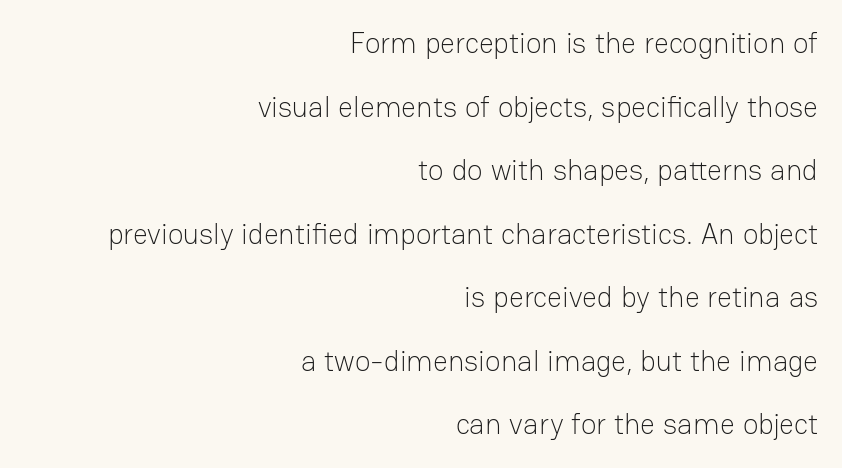
Does extra space separate the letters? No, they use regular spacing. Nope, no serifs anywhere on these letters. The rendering uses a large line-height, opening up the rows. This sample uses an upright cut, with every glyph sitting square on the baseline. The string is rendered with underlining switched off. Here the designer chose a conventional face with non-uniform glyph widths.
